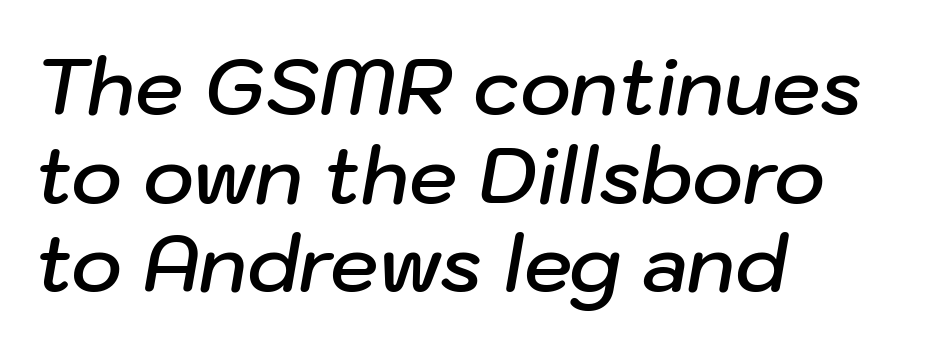
The setting favours the left margin, as ordinary paragraphs usually do. When letters slant like this, we call the style italic. Think of a printed novel: that variable character pitch is what you see here. Summary of vertical rhythm: compact, with narrow interline spacing. The letters are semibold — heavier than regular but short of a full bold. Any mark beneath the type? The region is blank.
